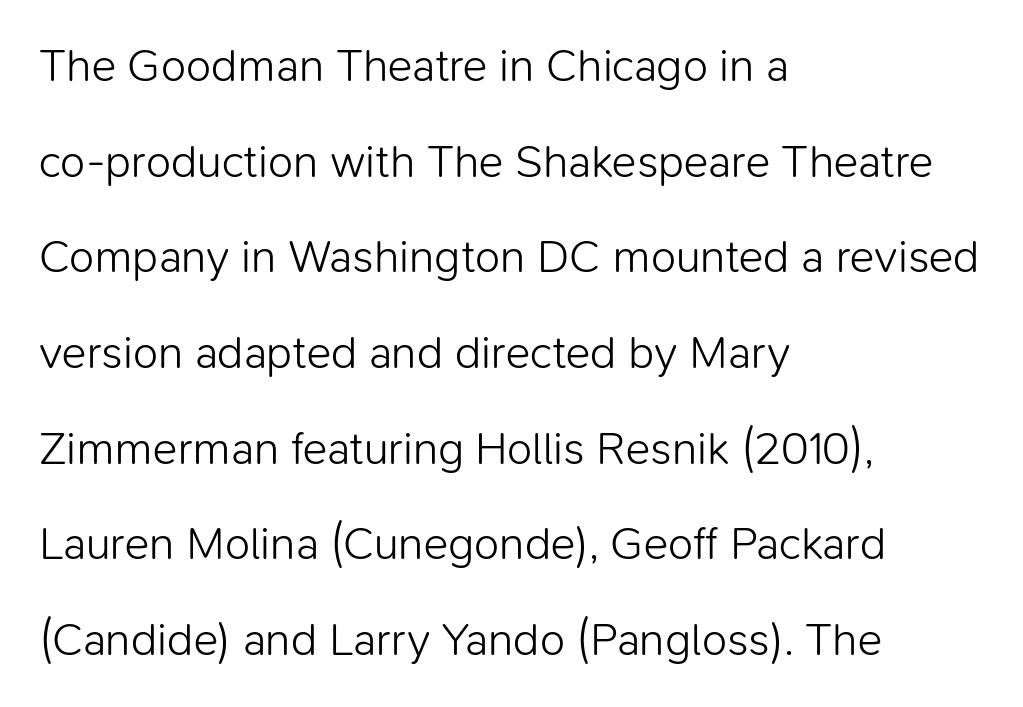
The image shows 46 px light sans-serif type, upright; set left-aligned, loose line spacing (2.08x), normal letter spacing, not underlined; low stroke contrast and a medium x-height.
